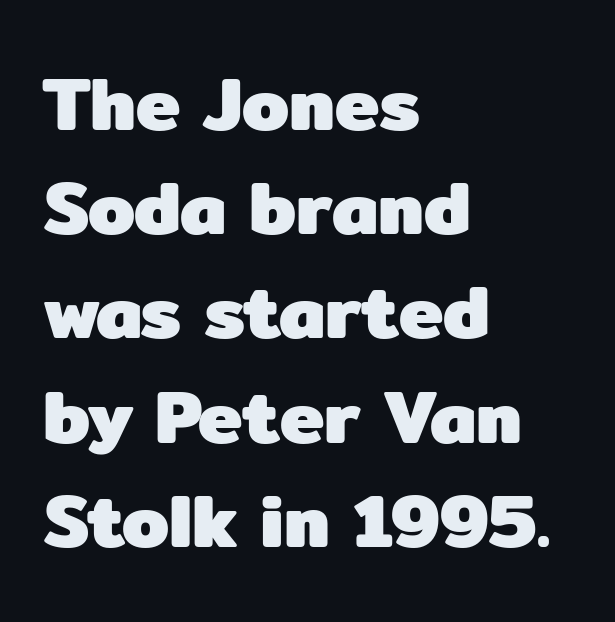
{"serif": "no", "italic": "no", "bold": "yes", "weight": "heavy", "width": "normal", "stroke_contrast": "low", "x_height": "medium", "monospaced": "no", "underline": "no", "align": "left", "line_spacing": "normal", "line_spacing_ratio": 1.39, "letter_spacing": "normal", "letter_spacing_em": 0.0, "glyph_px": 75}
